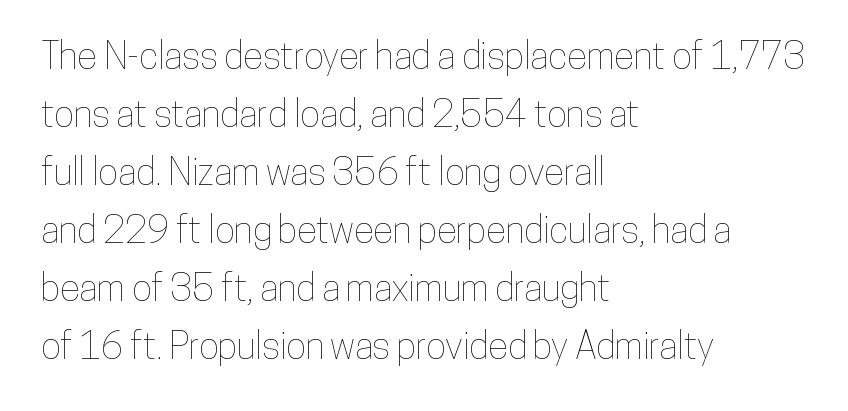
The image shows 37 px condensed type, upright; set left-aligned, normal line spacing (1.57x), normal letter spacing, not underlined; low stroke contrast and a medium x-height.
